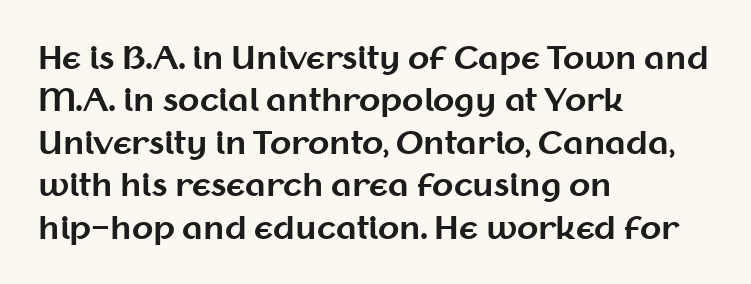
Q: Is the text bold? A: Yes.
Q: Is the text italic (slanted)? A: No, it is upright.
Q: Is the typeface a serif or a sans-serif typeface? A: Sans-serif.
Q: Is the text underlined? A: No.
Q: How is the paragraph aligned? A: Left-aligned.
Q: Is the spacing between letters normal or unusually wide? A: Normal.
Q: Is the spacing between lines tight, normal or loose? A: Normal.
Q: Width (condensed, normal, or wide)? A: Normal.
Q: Stroke contrast? A: Medium.
Q: x-height? A: Medium.
Q: Monospaced? A: No.
